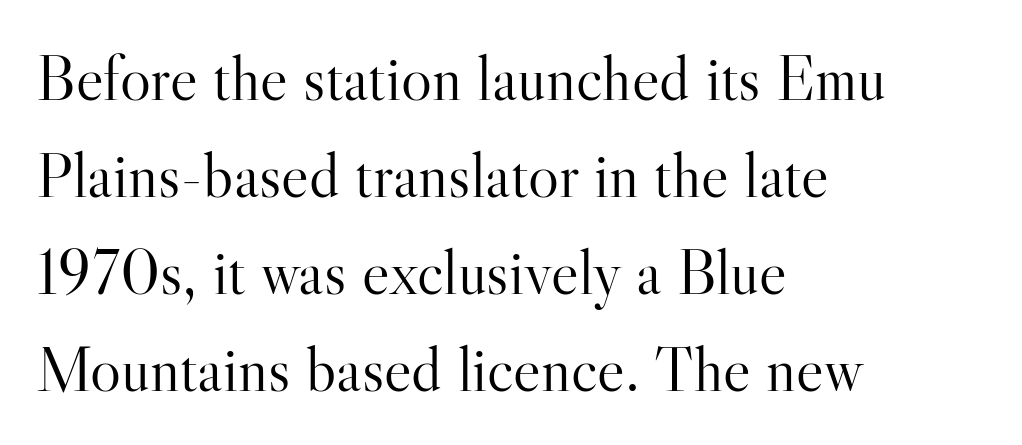
The image shows 65 px light serif type, upright; set left-aligned, normal line spacing (1.49x), normal letter spacing, not underlined; high stroke contrast and a small x-height.
